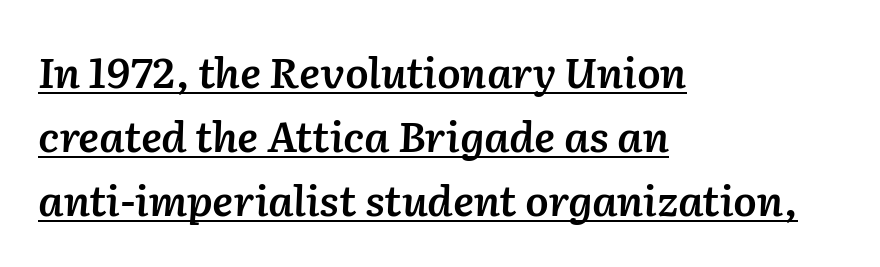
{"italic": "yes", "lean": "right", "slant_degrees": 2, "bold": "semi", "weight": "semibold", "width": "normal", "stroke_contrast": "low", "x_height": "medium", "monospaced": "no", "underline": "yes", "align": "left", "line_spacing": "normal", "line_spacing_ratio": 1.52, "letter_spacing": "normal", "letter_spacing_em": 0.0, "glyph_px": 42}
